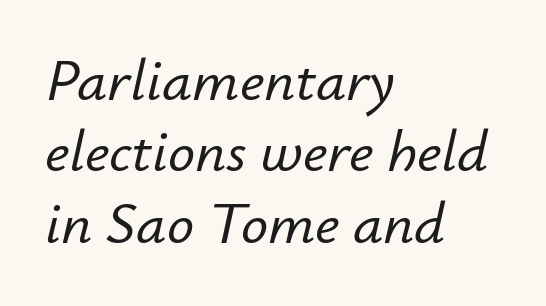
The image shows 60 px text type, italic (leaning right); set left-aligned, line spacing 1.19x, normal letter spacing, not underlined; low stroke contrast and a small x-height.
